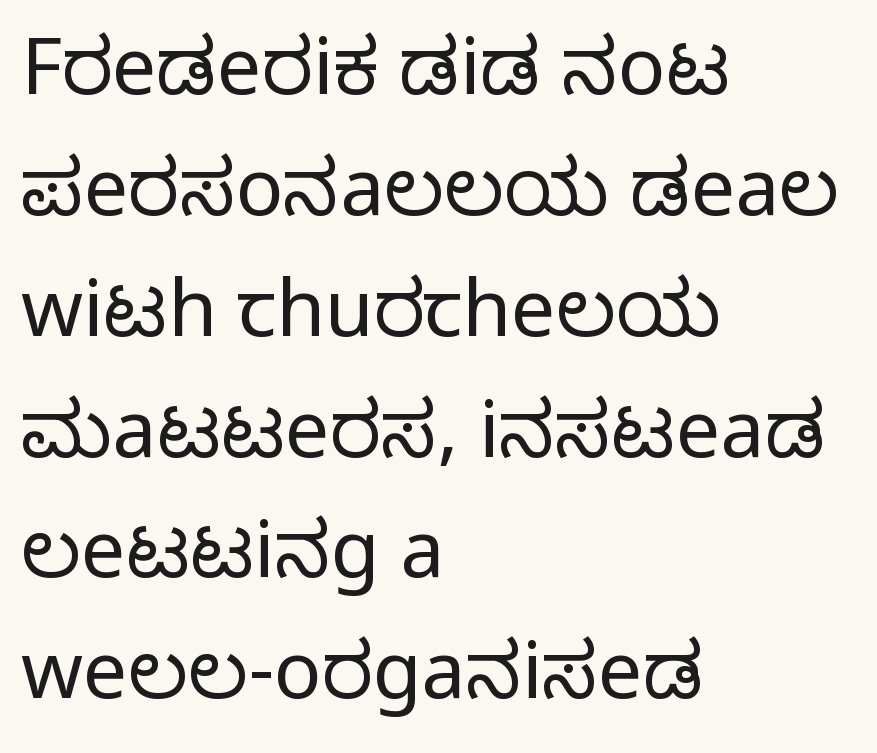
The image shows 79 px light sans-serif type, upright; set left-aligned, normal line spacing (1.53x), normal letter spacing, not underlined; low stroke contrast and a medium x-height.
